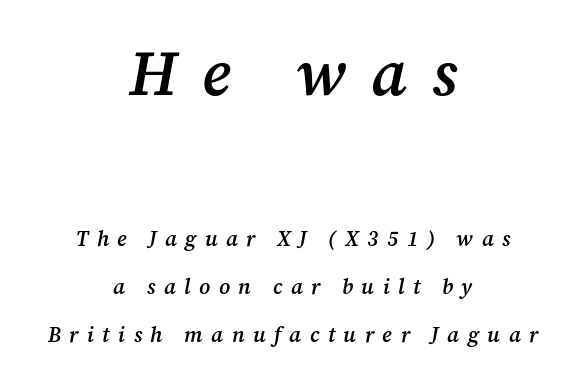
The image shows 63 px semibold serif type, italic (leaning right); set centered, loose line spacing (2.27x), unusually wide letter spacing (+0.4 em), not underlined; the first (top) block is 3.0x larger; medium stroke contrast and a medium x-height.
